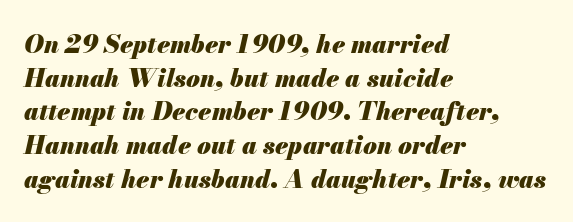
The image shows 25 px bold type, italic (leaning right); set left-aligned, normal line spacing (1.35x), normal letter spacing, not underlined.
